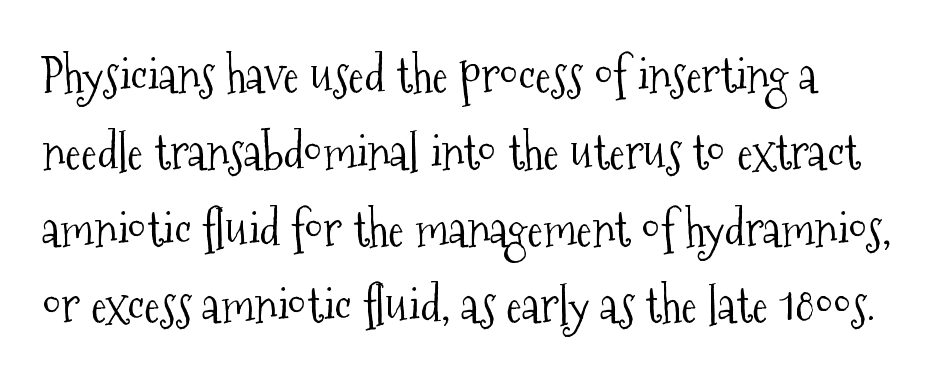
{"serif": "yes", "italic": "no", "bold": "no", "weight": "light", "width": "condensed", "stroke_contrast": "medium", "x_height": "medium", "monospaced": "no", "underline": "no", "line_spacing": "normal", "line_spacing_ratio": 1.6, "letter_spacing": "normal", "letter_spacing_em": 0.0, "glyph_px": 48}
